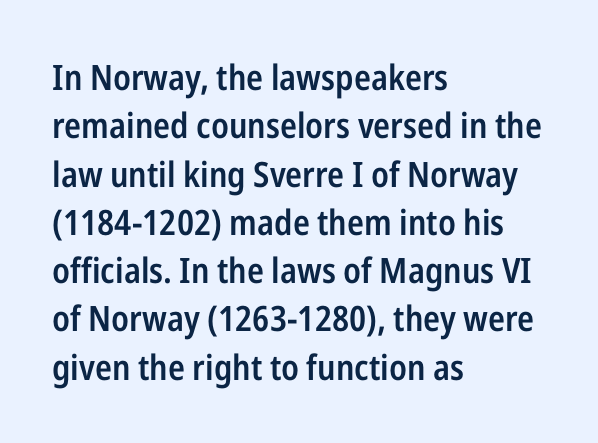
Notice the strokes are somewhat thickened but not fully heavy: this is a semibold. Honestly, the row spacing looks completely unremarkable. Compared with a centered layout, this one pins lines to the left instead. No word sits above an underline. Designer's note — italics off, roman on. The face used here is proportionally spaced, like ordinary book or web type.
